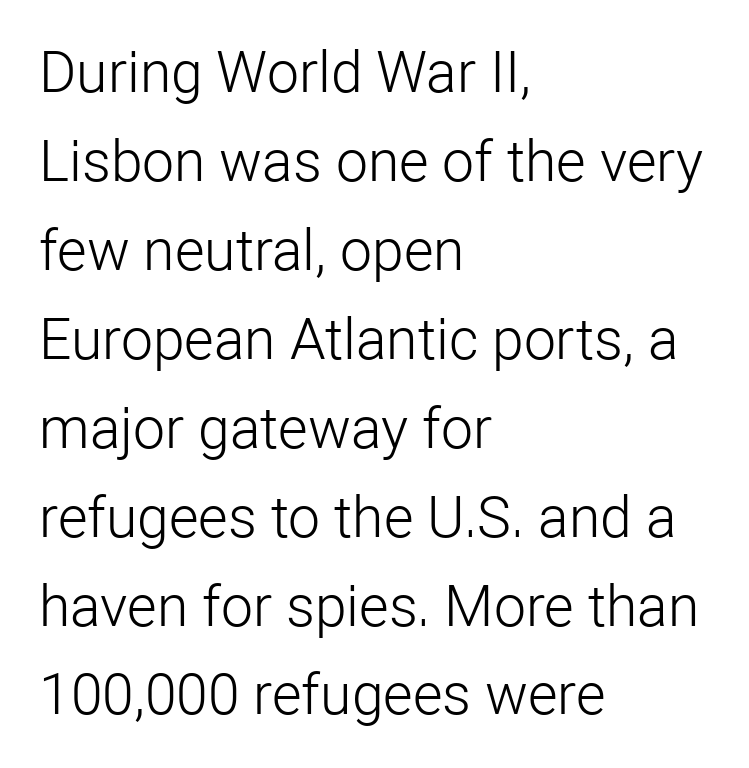
{"serif": "no", "italic": "no", "bold": "no", "weight": "light", "width": "normal", "stroke_contrast": "low", "x_height": "medium", "monospaced": "no", "underline": "no", "align": "left", "line_spacing": "normal", "line_spacing_ratio": 1.56, "letter_spacing": "normal", "letter_spacing_em": 0.0, "glyph_px": 57}
